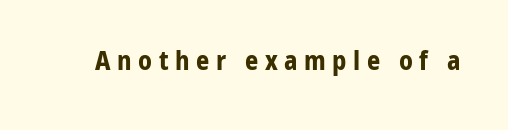
{"italic": "no", "bold": "yes", "underline": "no", "letter_spacing": "wide", "letter_spacing_em": 0.25, "glyph_px": 26}
